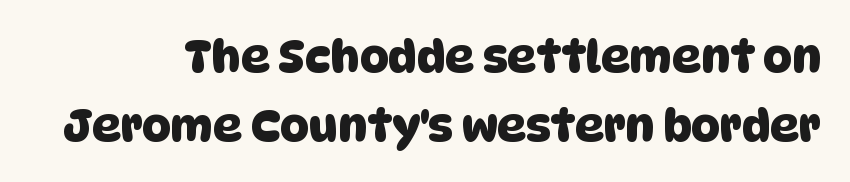
The image shows 45 px sans-serif type; set normal line spacing (1.53x), normal letter spacing, not underlined; low stroke contrast and a large x-height.
